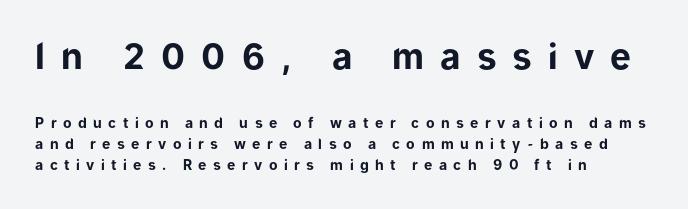
Larger block? The one above; the one below is distinctly smaller. A full-strength bold gives these letters their thick strokes. I'd call this a sans setting — the letters go barefoot. Only glyphs here, with clear space below each row. A normal amount of white space separates one row of letters from the next.
